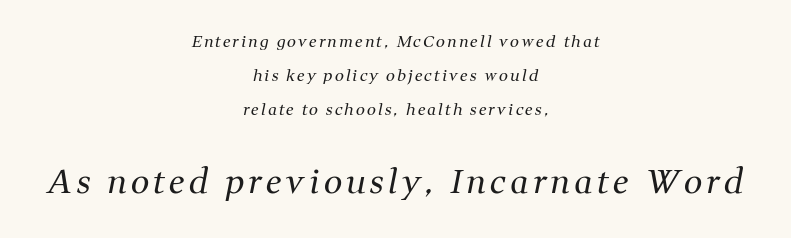
Q: Is the text bold? A: No.
Q: Is the text italic (slanted)? A: Yes, it leans right by about 11 degrees.
Q: Is the typeface a serif or a sans-serif typeface? A: Serif.
Q: Is the text underlined? A: No.
Q: How is the paragraph aligned? A: Centered.
Q: Is the spacing between lines tight, normal or loose? A: Loose.
Q: Which block of text is set in a larger size, the first (top) or the second (bottom)? A: The second (bottom) one.
Q: Width (condensed, normal, or wide)? A: Normal.
Q: Stroke contrast? A: Medium.
Q: x-height? A: Medium.
Q: Monospaced? A: No.
